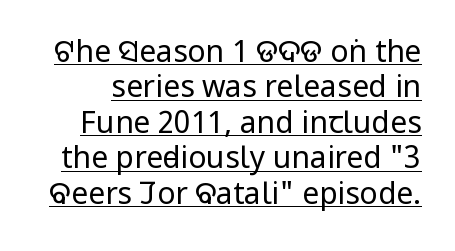
The image shows 30 px regular-weight, condensed sans-serif type, upright; set line spacing 1.18x, normal letter spacing, underlined; low stroke contrast and a large x-height.
